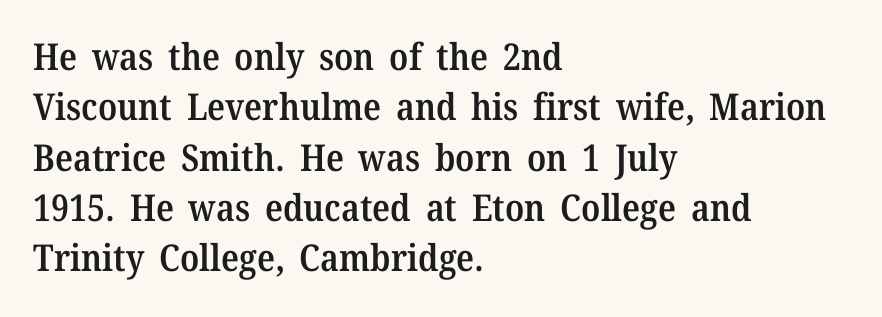
The characters look somewhat weighty, a semibold short of true bold. Beneath every word, the page is bare. Quick note: interline space is typical. Little horizontal feet cap the strokes, marking this as serif type.
